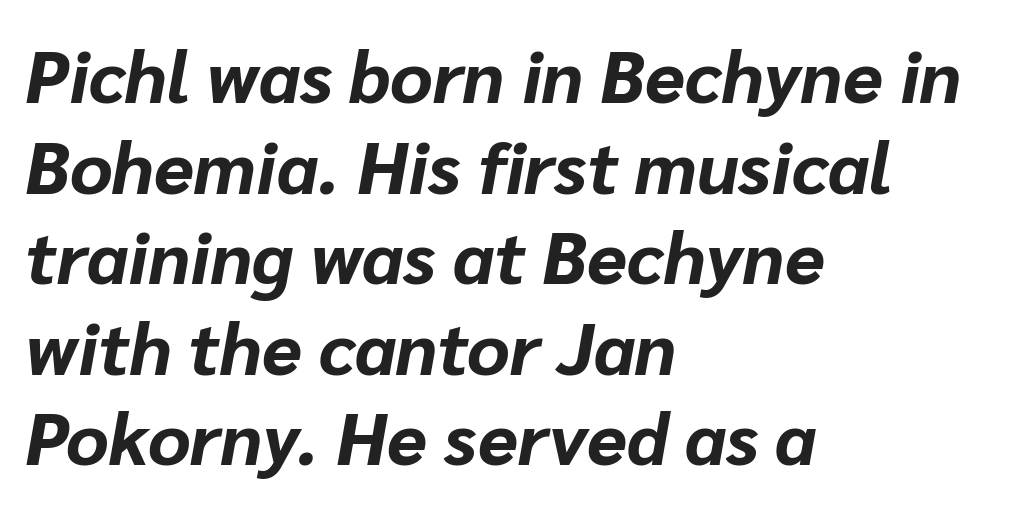
Q: Is the text bold? A: Yes.
Q: Is the text italic (slanted)? A: Yes, it leans right by about 10 degrees.
Q: Is the text underlined? A: No.
Q: How is the paragraph aligned? A: Left-aligned.
Q: Is the spacing between letters normal or unusually wide? A: Normal.
Q: Width (condensed, normal, or wide)? A: Normal.
Q: Stroke contrast? A: Low.
Q: x-height? A: Medium.
Q: Monospaced? A: No.
